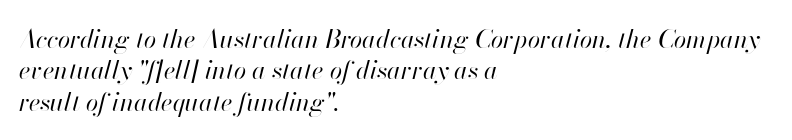
Q: Is the text bold? A: No.
Q: Is the text italic (slanted)? A: Yes, it leans right by about 13 degrees.
Q: Is the text underlined? A: No.
Q: How is the paragraph aligned? A: Left-aligned.
Q: Is the spacing between letters normal or unusually wide? A: Normal.
Q: Is the spacing between lines tight, normal or loose? A: Normal.
